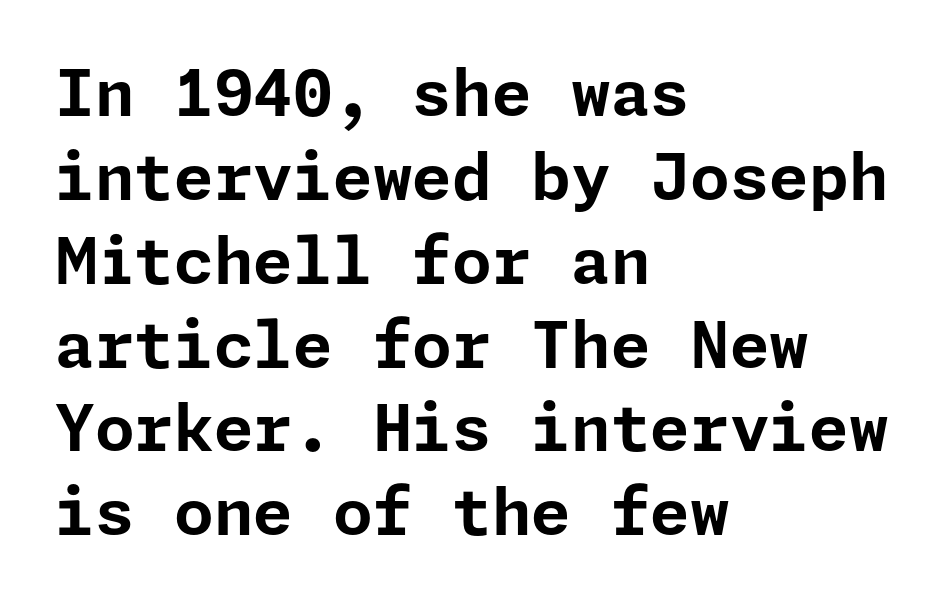
{"serif": "no", "italic": "no", "bold": "yes", "weight": "bold", "width": "normal", "stroke_contrast": "low", "x_height": "medium", "underline": "no", "align": "left", "line_spacing": "normal", "line_spacing_ratio": 1.31, "letter_spacing": "normal", "letter_spacing_em": 0.0, "glyph_px": 64}
